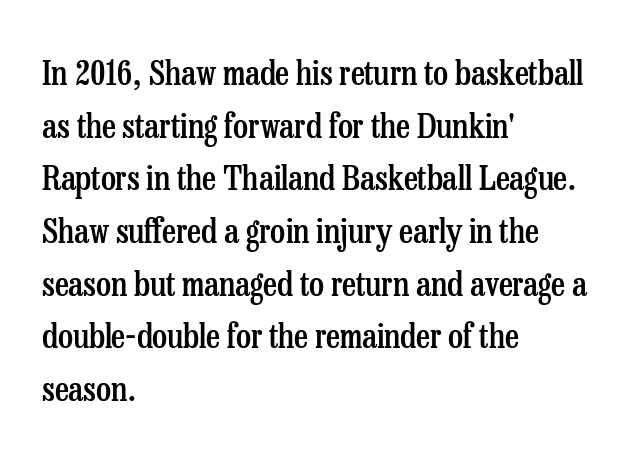
The image shows 34 px semibold, condensed serif type, upright; set left-aligned, normal line spacing (1.55x), normal letter spacing, not underlined; low stroke contrast and a medium x-height.
